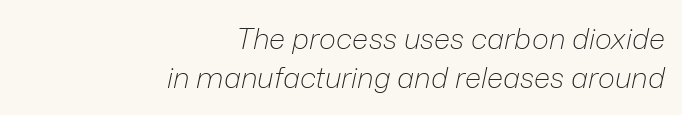
This rendering uses right alignment, leaving the left contour irregular. This sample has the flowing, uneven cadence of proportional lettering. If you measured baseline to baseline, you'd find a middling distance. Stems and bowls with no extra thickness — not bold.
